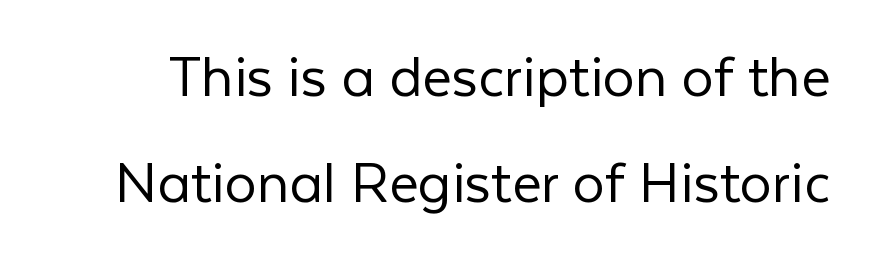
The image shows 64 px light sans-serif type, upright; set normal line spacing (1.66x), normal letter spacing, not underlined; low stroke contrast and a medium x-height.
